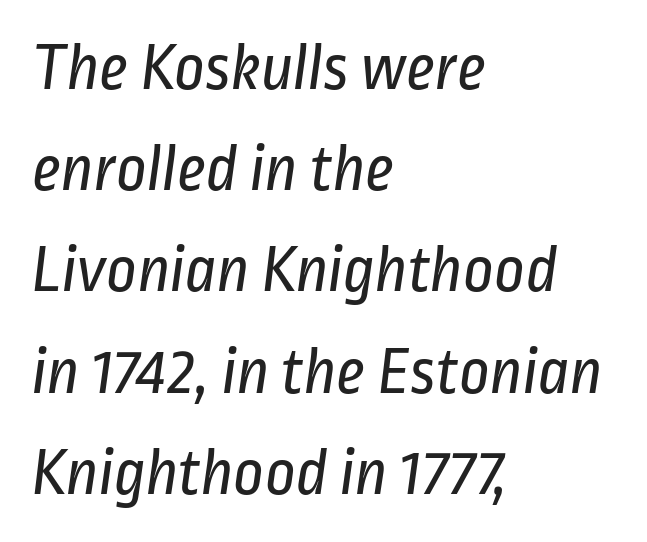
The rendering uses natural spacing where letterforms have individual widths. Check the space under the baseline: it is left empty. The passage shown has conventional tracking throughout. One-word summary of the alignment: left. Unlike a traditional serif, this face leaves its strokes unadorned. What's the leading like? Ordinary, nothing unusual.
